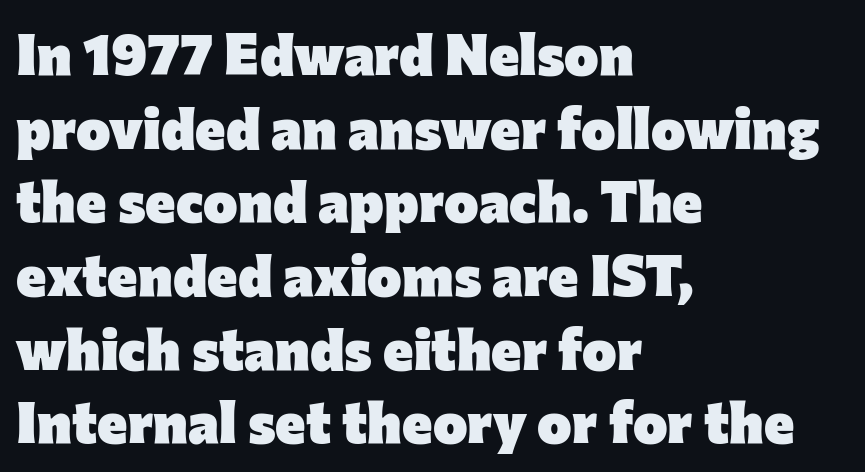
These lines are composed in type without serifs. How would I describe the line gaps? Plain and ordinary. The passage is arranged the way most books set body copy — flush left. Look at the tracking — it's just the regular setting, nothing added. Rendered with straight, roman letterforms. Plenty of ink on the page — the face is bold.
